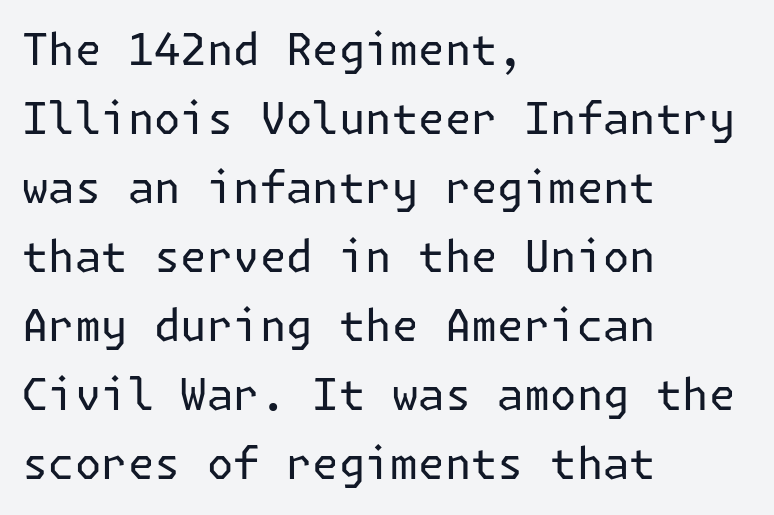
{"serif": "no", "italic": "no", "bold": "no", "weight": "regular", "width": "normal", "stroke_contrast": "low", "x_height": "medium", "underline": "no", "align": "left", "line_spacing": "normal", "line_spacing_ratio": 1.57, "letter_spacing": "normal", "letter_spacing_em": 0.0, "glyph_px": 44}
